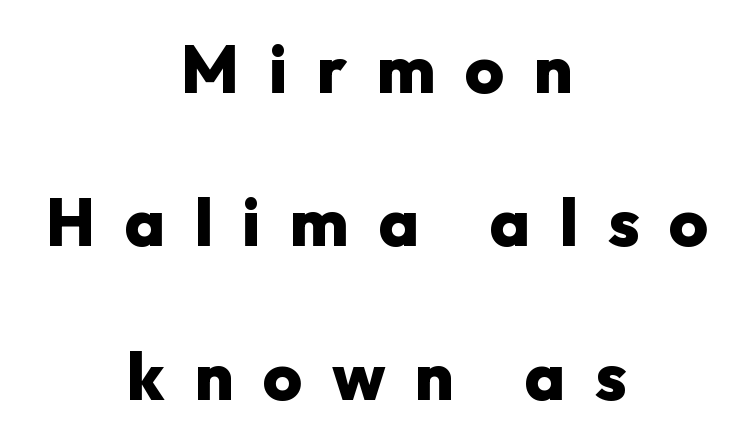
{"serif": "no", "italic": "no", "bold": "yes", "weight": "heavy", "width": "normal", "stroke_contrast": "low", "x_height": "medium", "monospaced": "no", "underline": "no", "align": "center", "line_spacing": "loose", "line_spacing_ratio": 2.29, "letter_spacing": "wide", "letter_spacing_em": 0.44, "glyph_px": 67}
